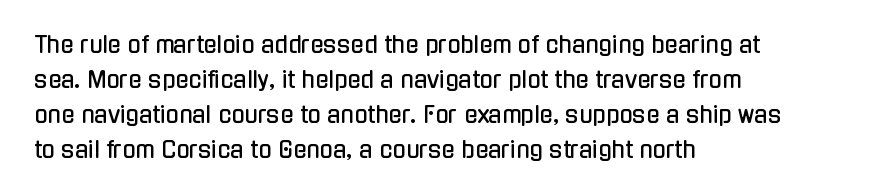
{"italic": "no", "underline": "no", "align": "left", "line_spacing": "normal", "line_spacing_ratio": 1.59, "letter_spacing": "normal", "letter_spacing_em": 0.0, "glyph_px": 22}
